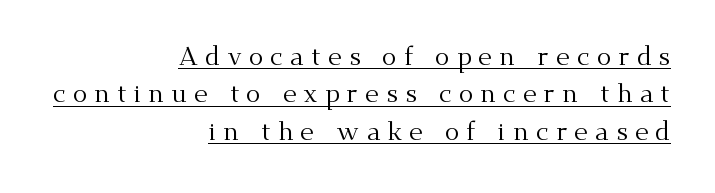
Q: Is the text bold? A: No.
Q: Is the text italic (slanted)? A: No, it is upright.
Q: Is the text underlined? A: Yes.
Q: How is the paragraph aligned? A: Right-aligned.
Q: Is the spacing between letters normal or unusually wide? A: Unusually wide.
Q: Is the spacing between lines tight, normal or loose? A: Normal.
